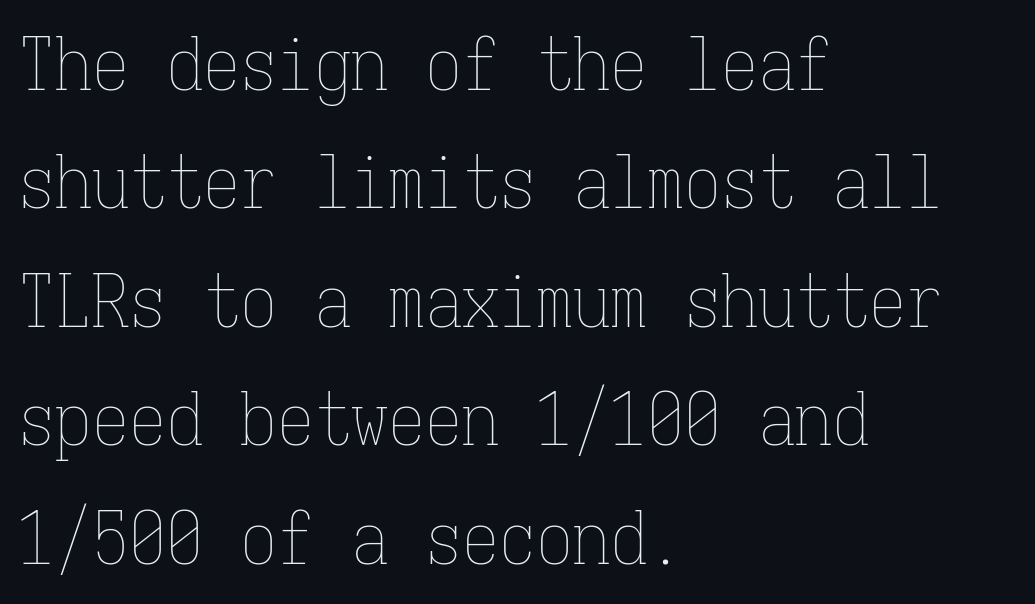
The image shows 74 px thin, condensed type, upright, monospaced; set left-aligned, normal line spacing (1.6x), normal letter spacing, not underlined; low stroke contrast and a medium x-height.
